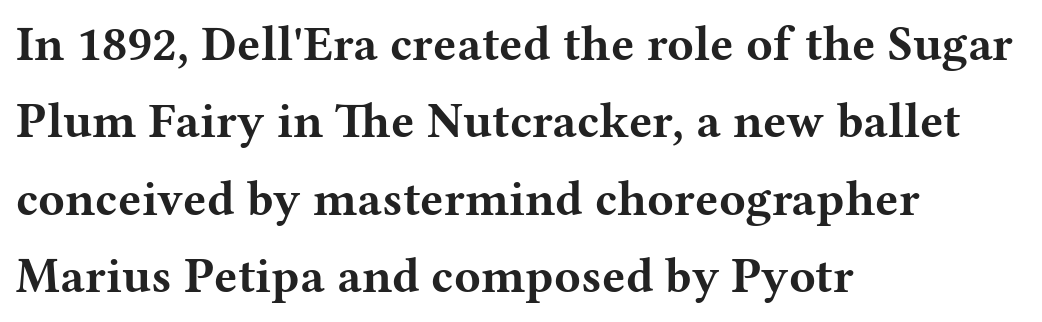
Q: Is the text bold? A: Yes.
Q: Is the text italic (slanted)? A: No, it is upright.
Q: Is the typeface a serif or a sans-serif typeface? A: Serif.
Q: Is the text underlined? A: No.
Q: How is the paragraph aligned? A: Left-aligned.
Q: Is the spacing between letters normal or unusually wide? A: Normal.
Q: Is the spacing between lines tight, normal or loose? A: Normal.
Q: Width (condensed, normal, or wide)? A: Wide.
Q: Stroke contrast? A: Medium.
Q: x-height? A: Medium.
Q: Monospaced? A: No.
